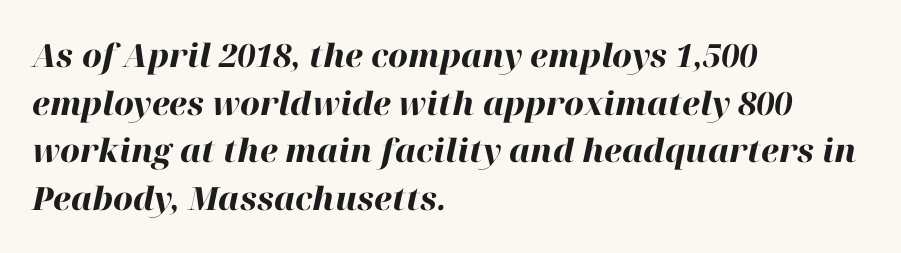
The image shows 32 px heavy type, italic (leaning right); set left-aligned, normal line spacing (1.49x), normal letter spacing, not underlined; high stroke contrast and a medium x-height.
